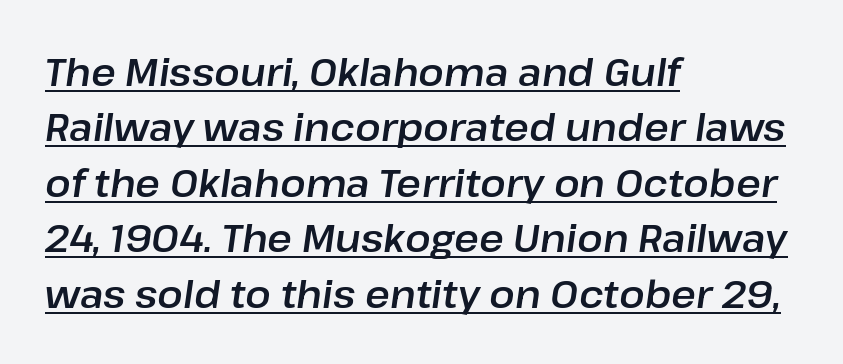
{"italic": "yes", "lean": "right", "slant_degrees": 8, "width": "normal", "stroke_contrast": "low", "x_height": "medium", "monospaced": "no", "underline": "yes", "align": "left", "line_spacing": "normal", "line_spacing_ratio": 1.46, "letter_spacing": "normal", "letter_spacing_em": 0.0, "glyph_px": 38}
